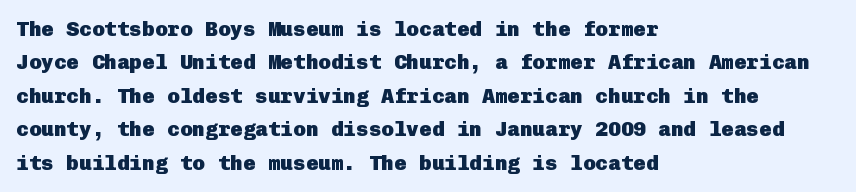
The image shows 21 px bold type, upright; set left-aligned, normal line spacing (1.59x), normal letter spacing, not underlined.
